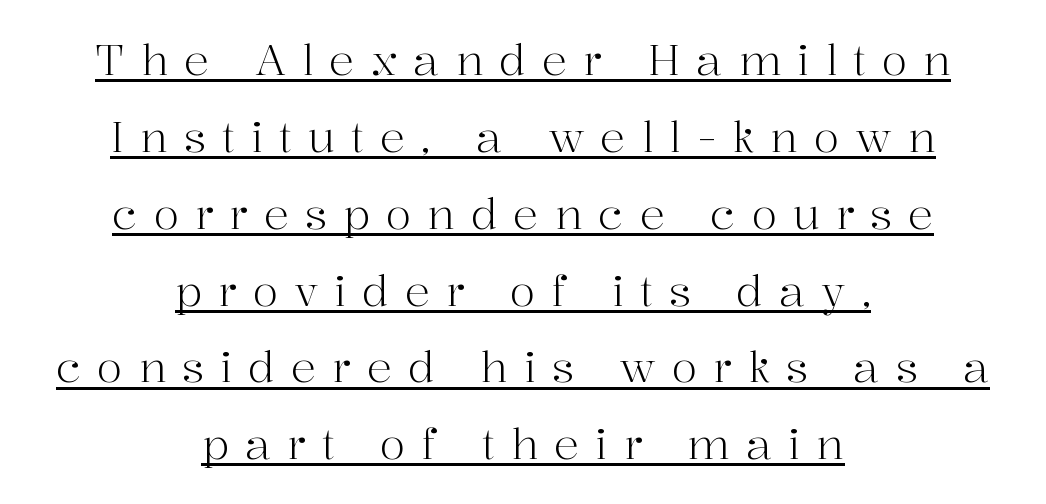
{"serif": "yes", "italic": "no", "bold": "no", "weight": "light", "width": "normal", "stroke_contrast": "high", "x_height": "medium", "monospaced": "no", "underline": "yes", "align": "center", "line_spacing_ratio": 1.83, "letter_spacing": "wide", "letter_spacing_em": 0.38, "glyph_px": 42}
